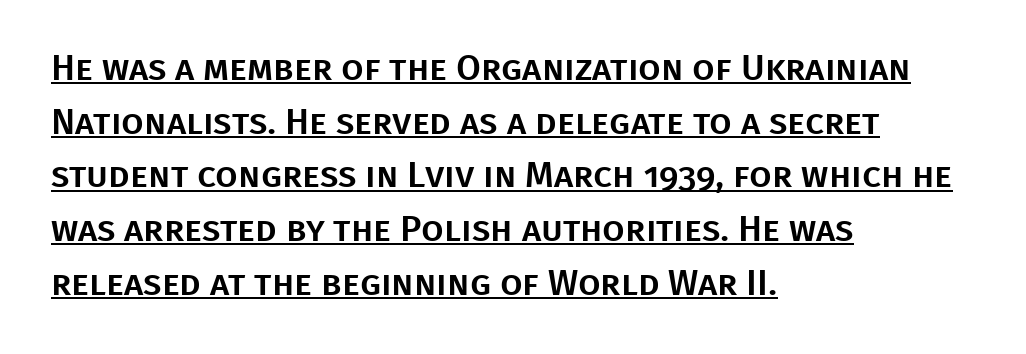
Q: Is the text italic (slanted)? A: No, it is upright.
Q: Is the typeface a serif or a sans-serif typeface? A: Sans-serif.
Q: Is the text underlined? A: Yes.
Q: How is the paragraph aligned? A: Left-aligned.
Q: Is the spacing between letters normal or unusually wide? A: Normal.
Q: Is the spacing between lines tight, normal or loose? A: Normal.
Q: Width (condensed, normal, or wide)? A: Normal.
Q: Stroke contrast? A: Low.
Q: x-height? A: Large.
Q: Monospaced? A: No.
